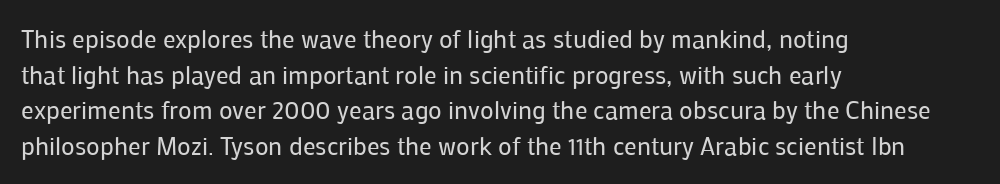
{"italic": "no", "bold": "no", "underline": "no", "align": "left", "line_spacing": "normal", "line_spacing_ratio": 1.43, "letter_spacing": "normal", "letter_spacing_em": 0.0, "glyph_px": 25}
